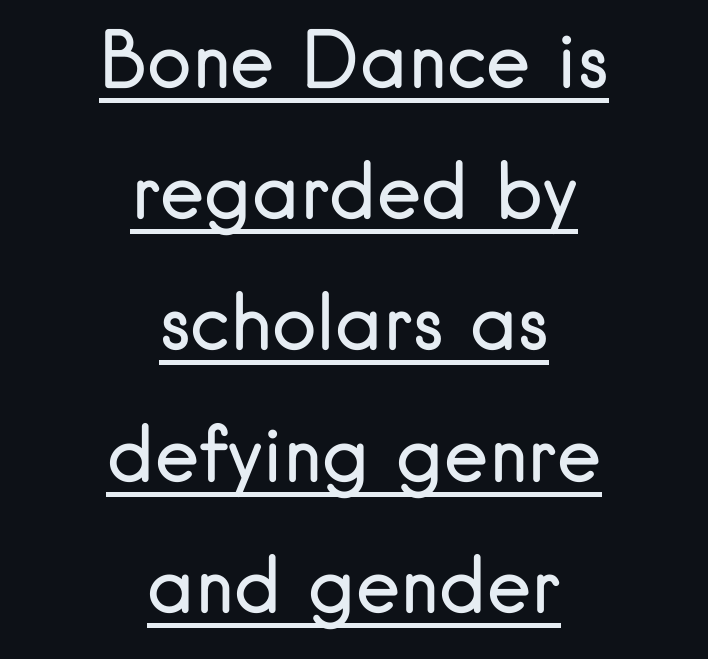
Q: Is the text bold? A: No.
Q: Is the text italic (slanted)? A: No, it is upright.
Q: Is the typeface a serif or a sans-serif typeface? A: Sans-serif.
Q: Is the text underlined? A: Yes.
Q: How is the paragraph aligned? A: Centered.
Q: Is the spacing between letters normal or unusually wide? A: Normal.
Q: Width (condensed, normal, or wide)? A: Normal.
Q: Stroke contrast? A: Low.
Q: x-height? A: Small.
Q: Monospaced? A: No.
